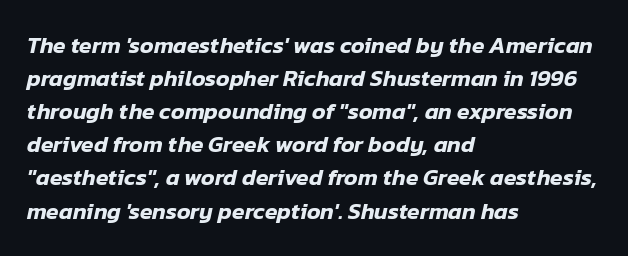
Slanted lettering throughout. The passage shown has conventional tracking throughout. The vertical gap from one line to the next is medium. No word sits above an underline. The typesetter chose a ragged-right arrangement here.
